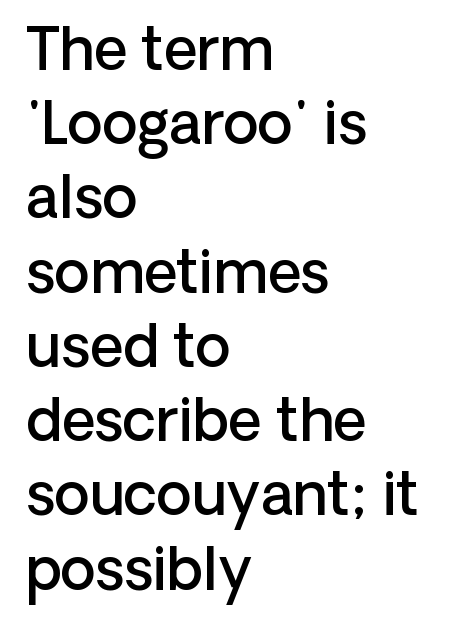
Q: Is the text bold? A: Semi-bold.
Q: Is the text italic (slanted)? A: No, it is upright.
Q: Is the typeface a serif or a sans-serif typeface? A: Sans-serif.
Q: Is the text underlined? A: No.
Q: How is the paragraph aligned? A: Left-aligned.
Q: Is the spacing between letters normal or unusually wide? A: Normal.
Q: Is the spacing between lines tight, normal or loose? A: Normal.
Q: Width (condensed, normal, or wide)? A: Normal.
Q: Stroke contrast? A: Low.
Q: x-height? A: Medium.
Q: Monospaced? A: No.
